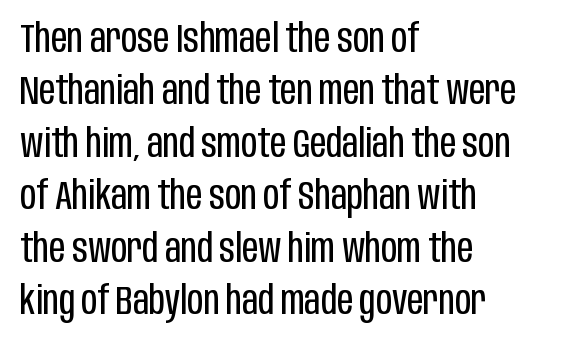
The image shows 40 px regular-weight, condensed sans-serif type, upright; set left-aligned, normal line spacing (1.31x), normal letter spacing, not underlined; low stroke contrast and a large x-height.
